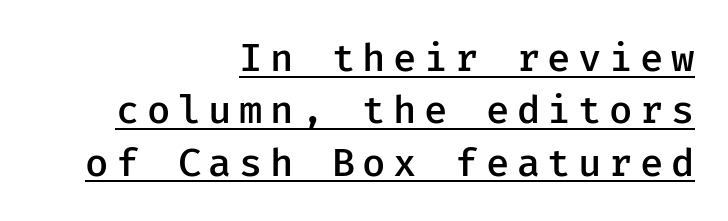
The image shows 39 px semibold sans-serif type, upright; set right-aligned, normal line spacing (1.34x), underlined; low stroke contrast and a medium x-height.
